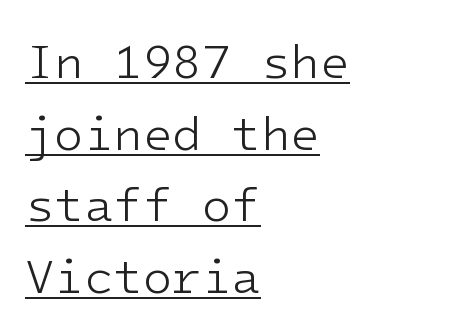
Q: Is the text bold? A: No.
Q: Is the text italic (slanted)? A: No, it is upright.
Q: Is the typeface a serif or a sans-serif typeface? A: Sans-serif.
Q: Is the text underlined? A: Yes.
Q: How is the paragraph aligned? A: Left-aligned.
Q: Is the spacing between letters normal or unusually wide? A: Normal.
Q: Is the spacing between lines tight, normal or loose? A: Normal.
Q: Width (condensed, normal, or wide)? A: Normal.
Q: Stroke contrast? A: Low.
Q: x-height? A: Medium.
